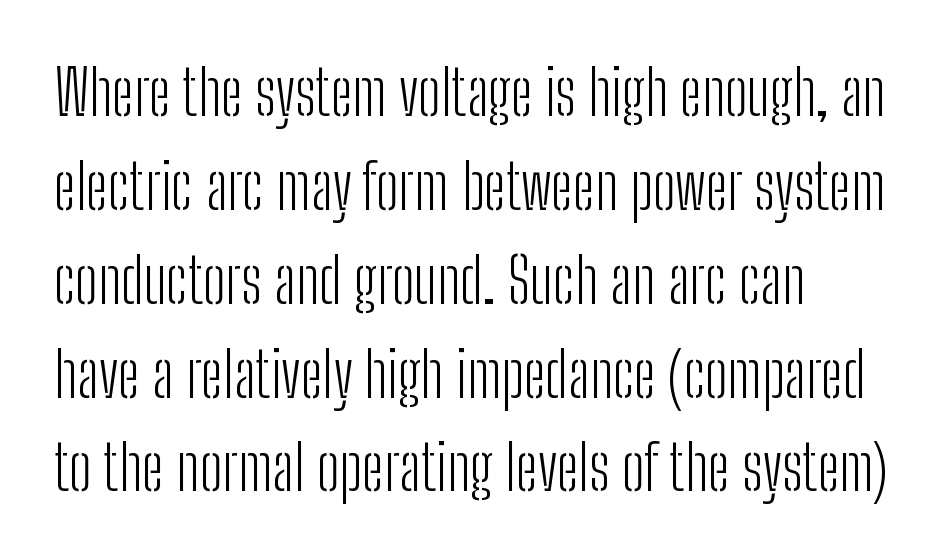
Q: Is the text bold? A: No.
Q: Is the text italic (slanted)? A: No, it is upright.
Q: Is the typeface a serif or a sans-serif typeface? A: Sans-serif.
Q: Is the text underlined? A: No.
Q: How is the paragraph aligned? A: Left-aligned.
Q: Is the spacing between letters normal or unusually wide? A: Normal.
Q: Is the spacing between lines tight, normal or loose? A: Normal.
Q: Width (condensed, normal, or wide)? A: Condensed.
Q: Stroke contrast? A: Low.
Q: x-height? A: Medium.
Q: Monospaced? A: No.
